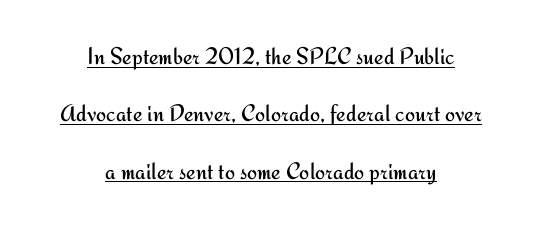
Interline gaps are noticeably wide in this sample. What stands out about the letter spacing? Nothing — it is the standard amount. The compositor balanced each line on the midline. Italic: no, the glyphs are upright roman. The glyphs are accompanied by a horizontal stroke just below them. Is the type heavy? It reads as light-to-regular instead.
